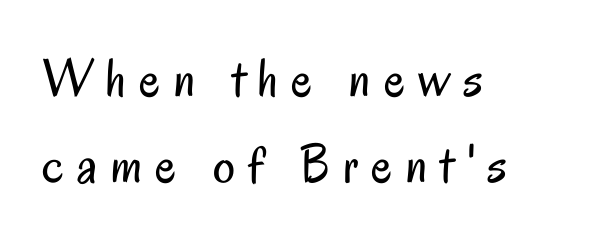
The image shows 55 px regular-weight, condensed sans-serif type, upright; set left-aligned, normal line spacing (1.56x), unusually wide letter spacing (+0.24 em), not underlined; low stroke contrast and a small x-height.
